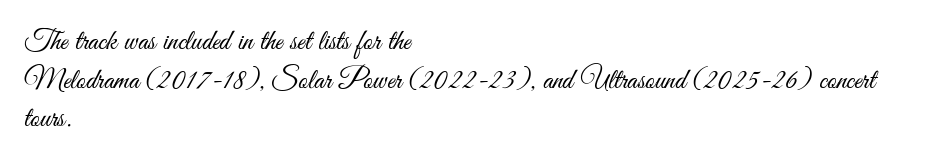
{"serif": "no", "bold": "no", "weight": "light", "width": "condensed", "stroke_contrast": "medium", "x_height": "small", "monospaced": "no", "underline": "no", "align": "left", "line_spacing": "normal", "line_spacing_ratio": 1.33, "letter_spacing": "normal", "letter_spacing_em": 0.0, "glyph_px": 29}
